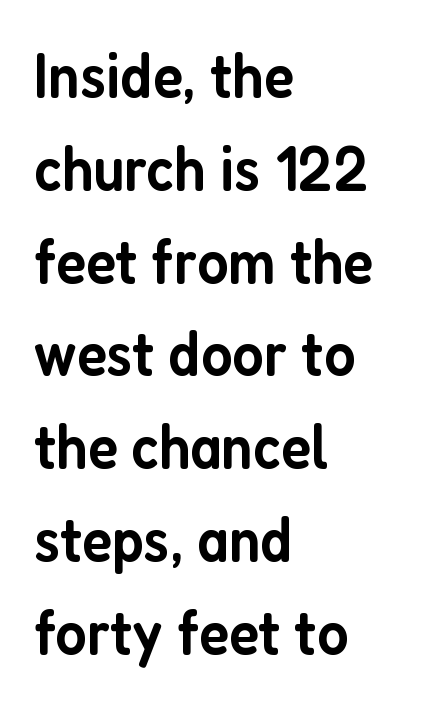
{"serif": "no", "italic": "no", "bold": "semi", "weight": "semibold", "width": "condensed", "stroke_contrast": "low", "x_height": "medium", "monospaced": "no", "underline": "no", "align": "left", "line_spacing": "normal", "line_spacing_ratio": 1.45, "letter_spacing": "normal", "letter_spacing_em": 0.0, "glyph_px": 64}
